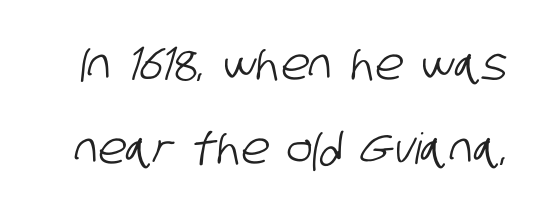
{"serif": "no", "width": "condensed", "stroke_contrast": "low", "x_height": "large", "monospaced": "no", "underline": "no", "line_spacing": "loose", "line_spacing_ratio": 1.95, "letter_spacing": "normal", "letter_spacing_em": 0.0, "glyph_px": 43}
